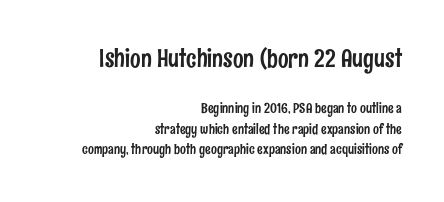
The image shows 25 px text type, upright; set right-aligned, normal line spacing (1.48x), normal letter spacing, not underlined; the first (top) block is 1.79x larger.
